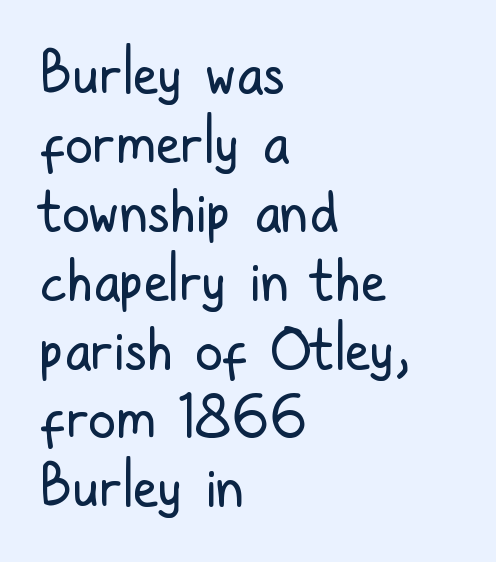
Q: Is the text bold? A: No.
Q: Is the text italic (slanted)? A: No, it is upright.
Q: Is the typeface a serif or a sans-serif typeface? A: Sans-serif.
Q: Is the text underlined? A: No.
Q: How is the paragraph aligned? A: Left-aligned.
Q: Is the spacing between letters normal or unusually wide? A: Normal.
Q: Width (condensed, normal, or wide)? A: Condensed.
Q: Stroke contrast? A: Low.
Q: x-height? A: Medium.
Q: Monospaced? A: No.
